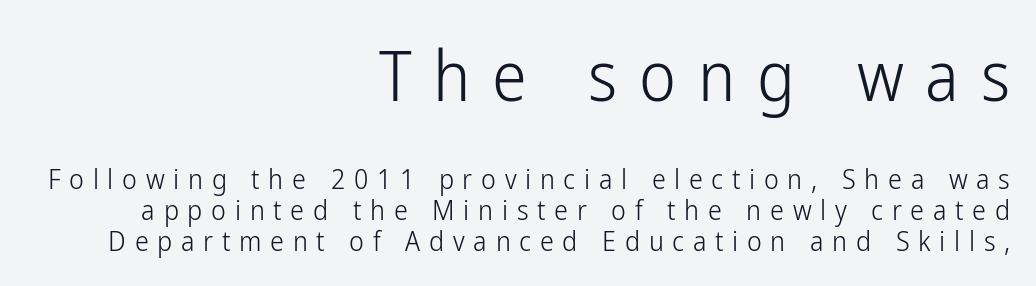
Q: Is the text bold? A: No.
Q: Is the text italic (slanted)? A: No, it is upright.
Q: Is the typeface a serif or a sans-serif typeface? A: Sans-serif.
Q: Is the text underlined? A: No.
Q: How is the paragraph aligned? A: Right-aligned.
Q: Is the spacing between letters normal or unusually wide? A: Unusually wide.
Q: Is the spacing between lines tight, normal or loose? A: Tight.
Q: Which block of text is set in a larger size, the first (top) or the second (bottom)? A: The first (top) one.
Q: Width (condensed, normal, or wide)? A: Condensed.
Q: Stroke contrast? A: Low.
Q: x-height? A: Medium.
Q: Monospaced? A: No.
